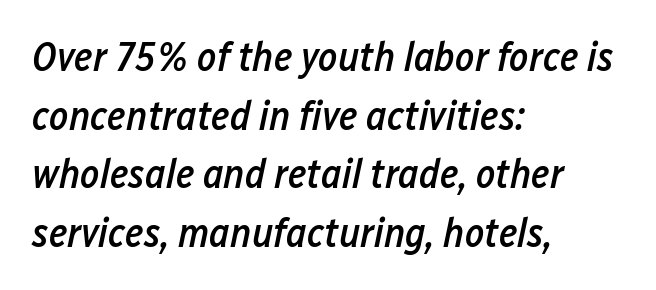
The image shows 41 px semibold, condensed type, italic (leaning right); set left-aligned, normal line spacing (1.43x), normal letter spacing, not underlined; low stroke contrast and a medium x-height.
